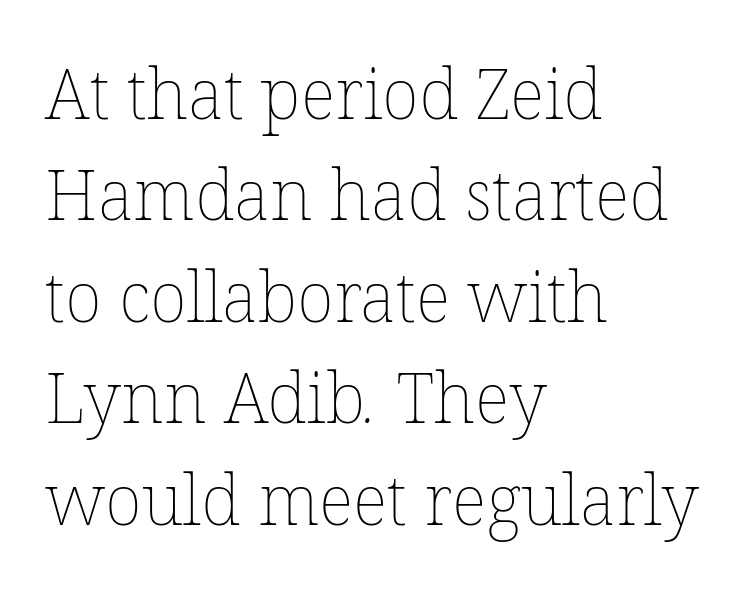
The image shows 69 px thin type; set left-aligned, normal line spacing (1.47x), normal letter spacing, not underlined; low stroke contrast and a medium x-height.
